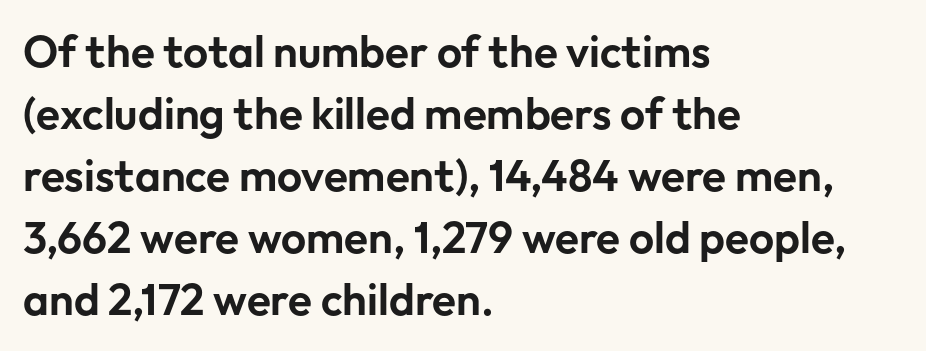
Q: Is the text italic (slanted)? A: No, it is upright.
Q: Is the typeface a serif or a sans-serif typeface? A: Sans-serif.
Q: Is the text underlined? A: No.
Q: How is the paragraph aligned? A: Left-aligned.
Q: Is the spacing between letters normal or unusually wide? A: Normal.
Q: Is the spacing between lines tight, normal or loose? A: Normal.
Q: Width (condensed, normal, or wide)? A: Normal.
Q: Stroke contrast? A: Low.
Q: x-height? A: Medium.
Q: Monospaced? A: No.
